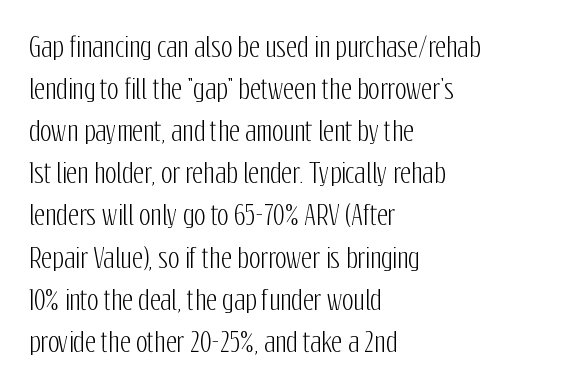
The image shows 27 px text type, upright; set left-aligned, normal line spacing (1.56x), normal letter spacing, not underlined.
